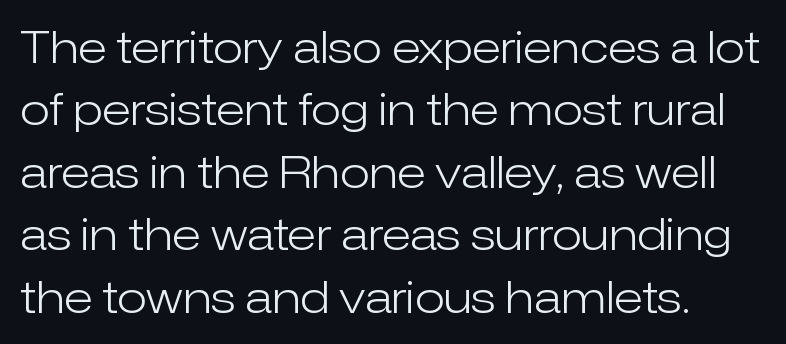
The image shows 44 px light sans-serif type, upright; set left-aligned, normal line spacing (1.42x), normal letter spacing, not underlined; low stroke contrast and a medium x-height.
